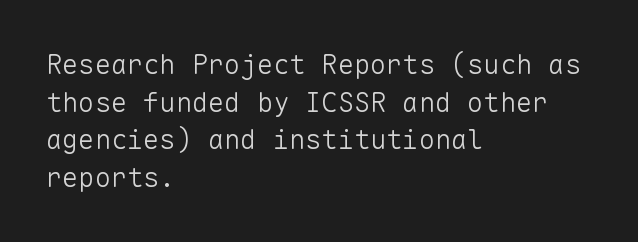
Notice how the stems are strictly vertical — no italics here. A bare baseline throughout the passage. Inter-character spacing is left at the font's built-in metrics. Vertical spacing — default. The ragged edge is on the right, which tells us the setting is flush left. The font sits on the lighter half of the weight spectrum, regular included.
